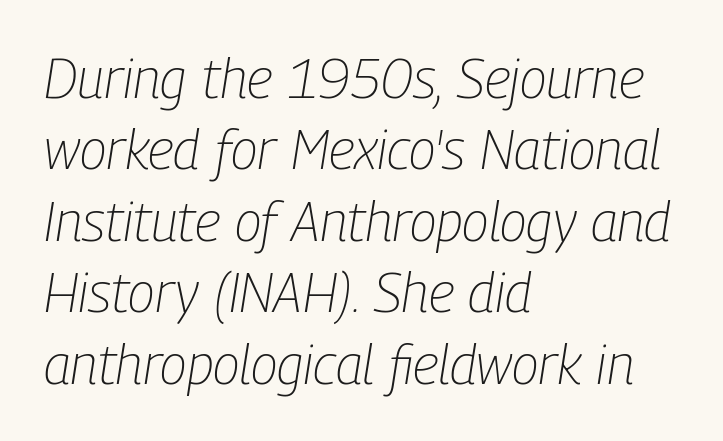
Q: Is the text bold? A: No.
Q: Is the text italic (slanted)? A: Yes, it leans right by about 9 degrees.
Q: Is the text underlined? A: No.
Q: How is the paragraph aligned? A: Left-aligned.
Q: Is the spacing between letters normal or unusually wide? A: Normal.
Q: Is the spacing between lines tight, normal or loose? A: Normal.
Q: Width (condensed, normal, or wide)? A: Condensed.
Q: Stroke contrast? A: Low.
Q: x-height? A: Medium.
Q: Monospaced? A: No.
